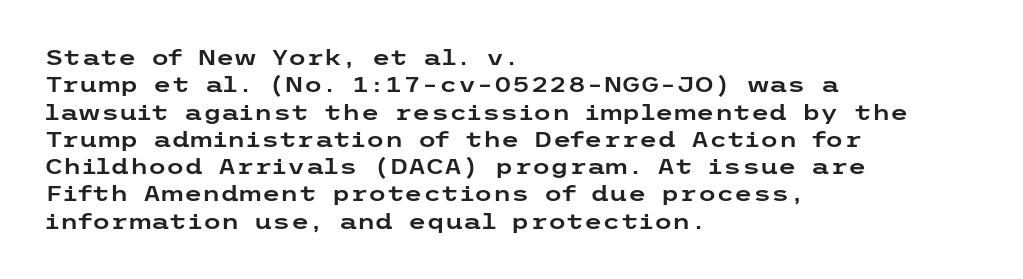
You could call the tracking neutral — neither tight nor loose. Honestly, there is no underline to notice here at all. This is roman type, the default non-slanted kind. Compared with a centered layout, this one pins lines to the left instead. Interline gaps are of average width in this sample.
